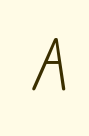
Q: Is the text bold? A: No.
Q: Is the text italic (slanted)? A: Yes.
Q: Is the typeface a serif or a sans-serif typeface? A: Sans-serif.
Q: Is the text underlined? A: No.
Q: Is the spacing between letters normal or unusually wide? A: Unusually wide.
Q: Width (condensed, normal, or wide)? A: Normal.
Q: Stroke contrast? A: Low.
Q: x-height? A: Small.
Q: Monospaced? A: No.
